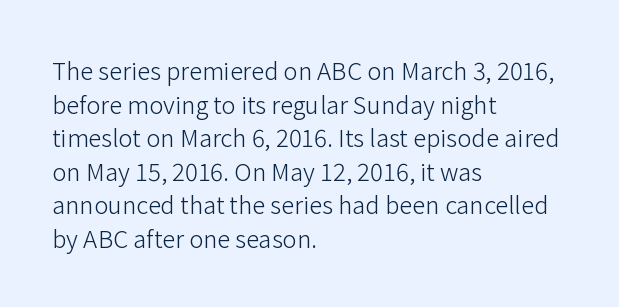
Does the copy run flush right? No — it runs flush left. Does extra space separate the letters? No, they use regular spacing. The letters look calm and open, with moderate or lighter stems. Beneath every word, the page is bare. Normally led — the rows are evenly, conventionally spaced.
